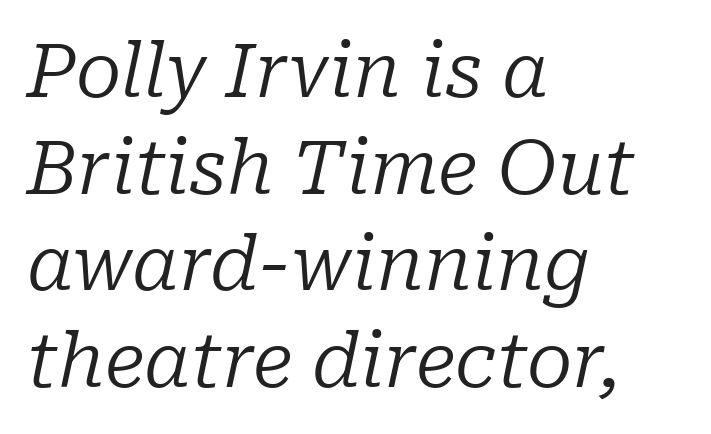
Q: Is the text bold? A: No.
Q: Is the text italic (slanted)? A: Yes, it leans right by about 10 degrees.
Q: Is the typeface a serif or a sans-serif typeface? A: Serif.
Q: Is the text underlined? A: No.
Q: How is the paragraph aligned? A: Left-aligned.
Q: Is the spacing between letters normal or unusually wide? A: Normal.
Q: Is the spacing between lines tight, normal or loose? A: Normal.
Q: Width (condensed, normal, or wide)? A: Normal.
Q: Stroke contrast? A: Low.
Q: x-height? A: Medium.
Q: Monospaced? A: No.
